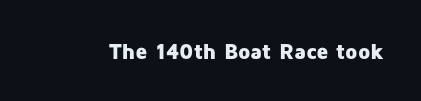
Short note: letters normally spaced. Words float on clear page, feet unadorned. The letters stand upright; this is a roman face. Heavy, bold letterforms.
